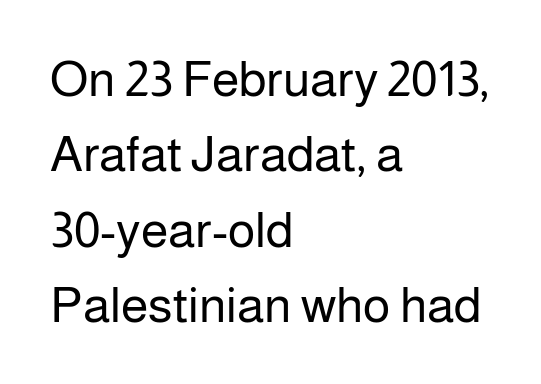
The type family on display is of the sans-serif kind. Quick note: underline off. Here the designer chose a conventional face with non-uniform glyph widths. Weight: not bold — regular or lighter. A typesetter would call this leading conventional body-copy spacing. A student would call this left alignment; a typographer would say flush left, rag right.
